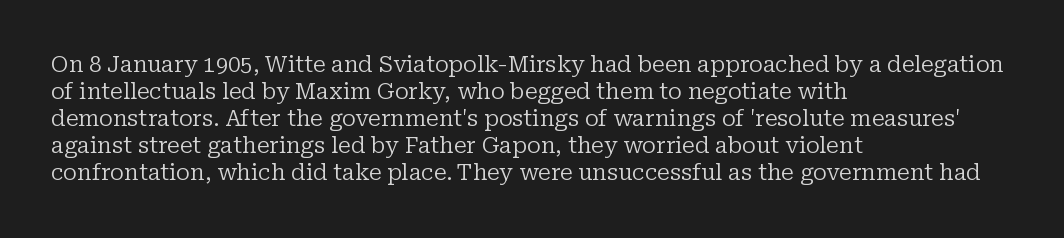
Beneath every word, the page is bare. The lettering holds an erect, upright posture throughout. Caption: face not bold, strokes unweighted. The gaps between neighbouring characters are ordinary and unremarkable.
